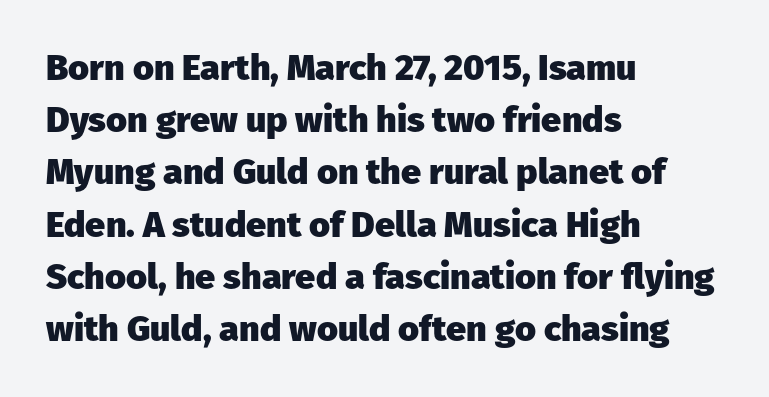
The image shows 36 px heavy sans-serif type, upright; set left-aligned, normal line spacing (1.45x), normal letter spacing, not underlined; low stroke contrast and a medium x-height.
